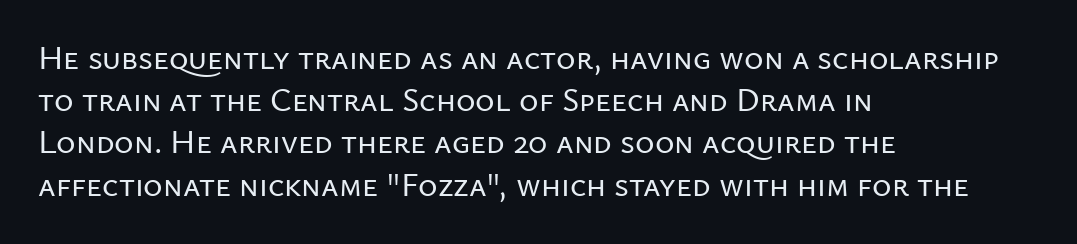
Q: Is the text italic (slanted)? A: No, it is upright.
Q: Is the typeface a serif or a sans-serif typeface? A: Sans-serif.
Q: Is the text underlined? A: No.
Q: How is the paragraph aligned? A: Left-aligned.
Q: Is the spacing between letters normal or unusually wide? A: Normal.
Q: Is the spacing between lines tight, normal or loose? A: Normal.
Q: Width (condensed, normal, or wide)? A: Normal.
Q: Stroke contrast? A: Low.
Q: x-height? A: Medium.
Q: Monospaced? A: No.
